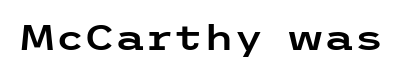
The image shows 34 px wide sans-serif type, upright; set normal letter spacing, not underlined; low stroke contrast and a medium x-height.
